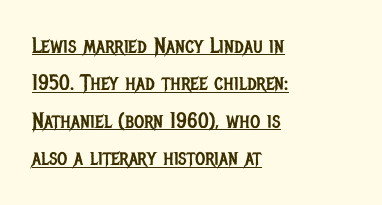
The image shows 22 px text type, upright; set left-aligned, normal line spacing (1.7x), normal letter spacing, underlined.
